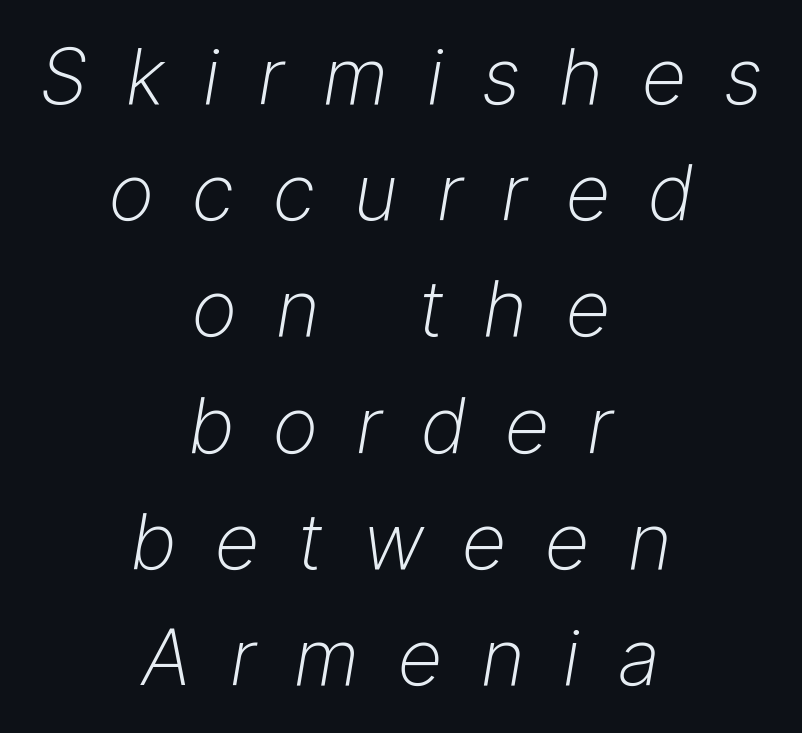
The image shows 78 px light type, italic (leaning right); set centered, normal line spacing (1.49x), unusually wide letter spacing (+0.5 em), not underlined; low stroke contrast and a medium x-height.
